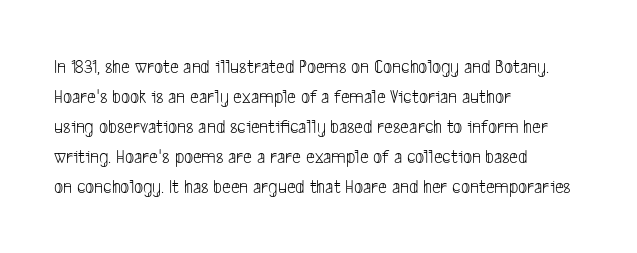
Q: Is the text bold? A: No.
Q: Is the text underlined? A: No.
Q: How is the paragraph aligned? A: Left-aligned.
Q: Is the spacing between letters normal or unusually wide? A: Normal.
Q: Is the spacing between lines tight, normal or loose? A: Normal.
